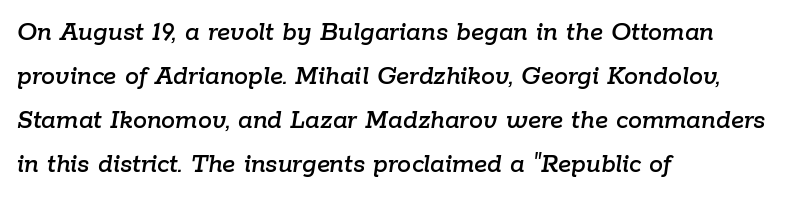
Q: Is the text italic (slanted)? A: Yes, it leans right by about 9 degrees.
Q: Is the text underlined? A: No.
Q: How is the paragraph aligned? A: Left-aligned.
Q: Is the spacing between letters normal or unusually wide? A: Normal.
Q: Is the spacing between lines tight, normal or loose? A: Normal.
Q: Width (condensed, normal, or wide)? A: Normal.
Q: Stroke contrast? A: Low.
Q: x-height? A: Medium.
Q: Monospaced? A: No.
